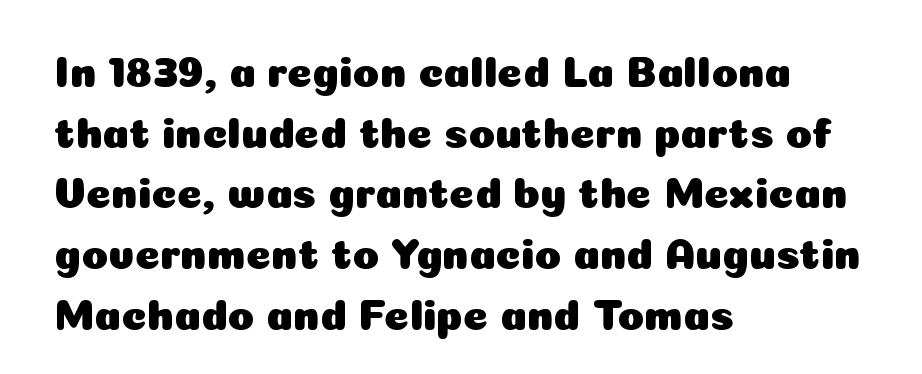
{"serif": "no", "italic": "no", "width": "normal", "stroke_contrast": "low", "x_height": "medium", "monospaced": "no", "underline": "no", "align": "left", "line_spacing": "normal", "line_spacing_ratio": 1.41, "letter_spacing": "normal", "letter_spacing_em": 0.0, "glyph_px": 43}
